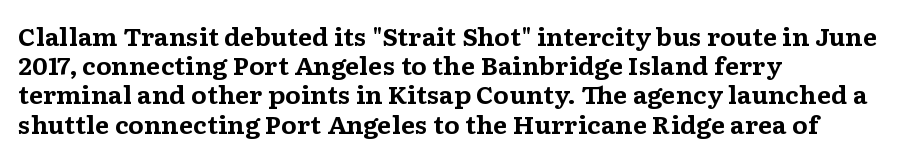
{"italic": "no", "bold": "yes", "underline": "no", "align": "left", "line_spacing": "normal", "line_spacing_ratio": 1.27, "letter_spacing": "normal", "letter_spacing_em": 0.0, "glyph_px": 23}
